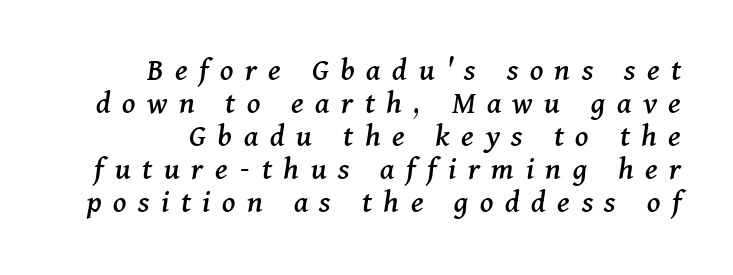
Type style note: has serifs. Words appear elongated and porous because spacing is wide. Successive baselines arrive quickly, one right under another. Lines of text with bare space underneath. The rendering uses natural spacing where letterforms have individual widths. The rendering anchors every line to the right-hand side.
